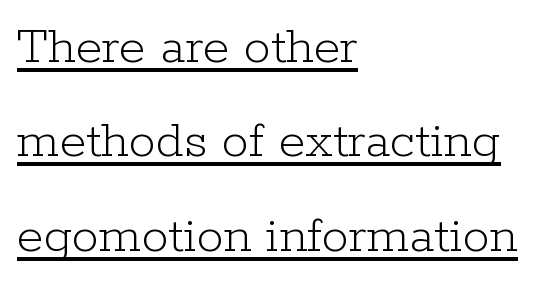
{"serif": "yes", "italic": "no", "bold": "no", "weight": "light", "width": "normal", "stroke_contrast": "low", "x_height": "medium", "monospaced": "no", "underline": "yes", "align": "left", "line_spacing_ratio": 1.75, "letter_spacing": "normal", "letter_spacing_em": 0.0, "glyph_px": 54}
